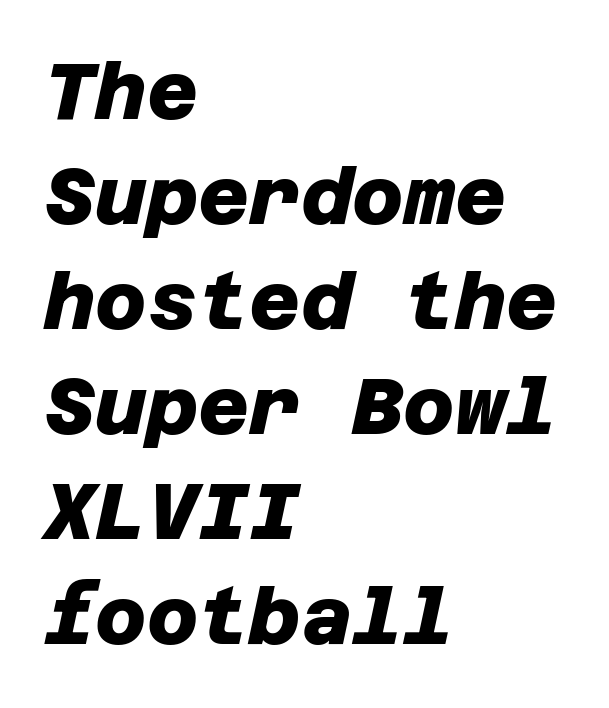
Q: Is the text bold? A: Yes.
Q: Is the typeface a serif or a sans-serif typeface? A: Sans-serif.
Q: Is the text underlined? A: No.
Q: How is the paragraph aligned? A: Left-aligned.
Q: Is the spacing between letters normal or unusually wide? A: Normal.
Q: Is the spacing between lines tight, normal or loose? A: Normal.
Q: Width (condensed, normal, or wide)? A: Normal.
Q: Stroke contrast? A: Low.
Q: x-height? A: Large.
